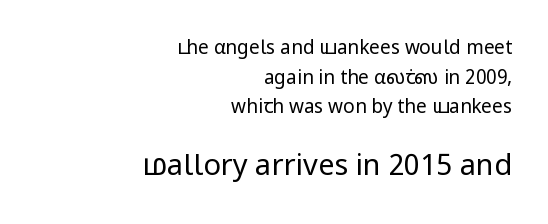
{"serif": "no", "italic": "no", "bold": "no", "weight": "regular", "width": "normal", "stroke_contrast": "low", "x_height": "medium", "monospaced": "no", "underline": "no", "align": "right", "line_spacing": "normal", "line_spacing_ratio": 1.56, "letter_spacing": "normal", "letter_spacing_em": 0.0, "larger_block": "second", "size_ratio": 1.53, "glyph_px": 29}
